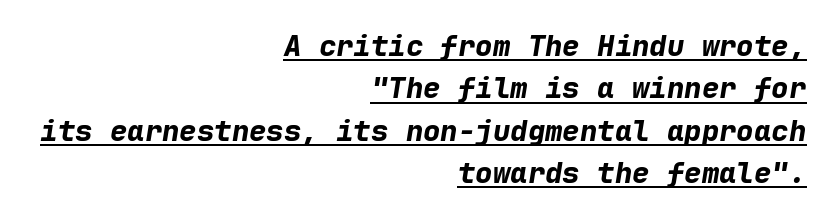
{"italic": "yes", "lean": "right", "slant_degrees": 9, "bold": "yes", "weight": "bold", "width": "normal", "stroke_contrast": "low", "x_height": "medium", "monospaced": "yes", "underline": "yes", "align": "right", "line_spacing": "normal", "line_spacing_ratio": 1.46, "letter_spacing": "normal", "letter_spacing_em": 0.0, "glyph_px": 29}
